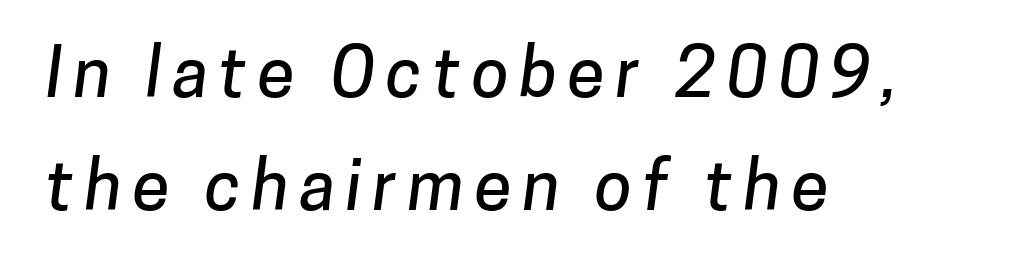
Only glyphs here, with clear space below each row. Students, observe: this is what conventionally led text looks like. A student would call this left alignment; a typographer would say flush left, rag right. Unlike a traditional serif, this face leaves its strokes unadorned.
